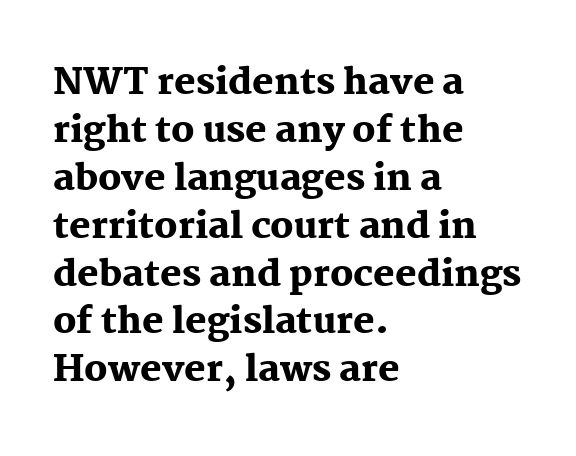
Q: Is the text bold? A: Yes.
Q: Is the text italic (slanted)? A: No, it is upright.
Q: Is the typeface a serif or a sans-serif typeface? A: Serif.
Q: Is the text underlined? A: No.
Q: How is the paragraph aligned? A: Left-aligned.
Q: Is the spacing between letters normal or unusually wide? A: Normal.
Q: Is the spacing between lines tight, normal or loose? A: Normal.
Q: Width (condensed, normal, or wide)? A: Normal.
Q: Stroke contrast? A: Medium.
Q: x-height? A: Medium.
Q: Monospaced? A: No.
